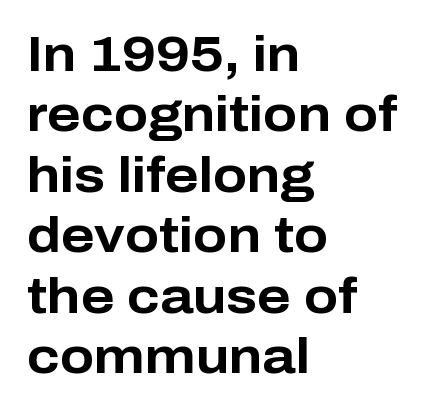
The image shows 50 px bold sans-serif type, upright; set left-aligned, line spacing 1.21x, normal letter spacing, not underlined; low stroke contrast and a medium x-height.
